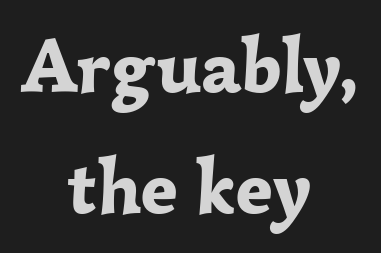
This sample has the flowing, uneven cadence of proportional lettering. Rows of type keep a routine distance in the vertical direction. The strip under each line holds only bare page. Default kerning and tracking; the words read as compact shapes. If you drew a line through each stem, it would be perfectly vertical. Unlike a clean sans, this face finishes its strokes with serifs.
